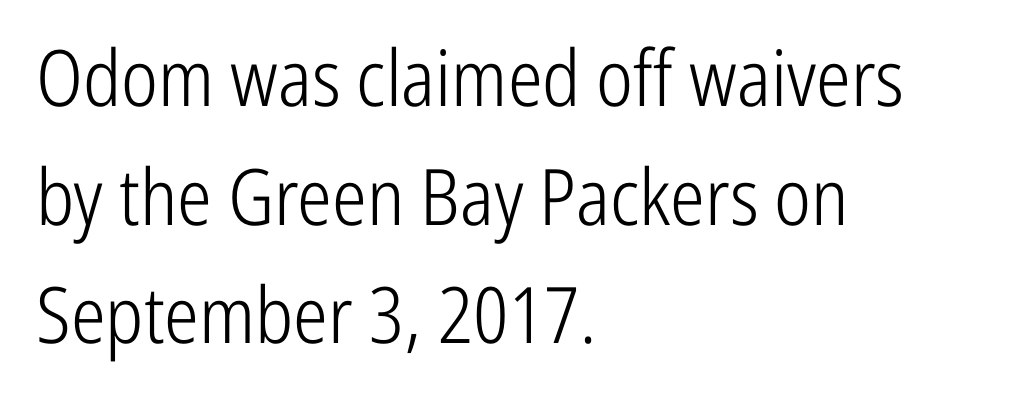
Q: Is the text bold? A: No.
Q: Is the text italic (slanted)? A: No, it is upright.
Q: Is the typeface a serif or a sans-serif typeface? A: Sans-serif.
Q: Is the text underlined? A: No.
Q: How is the paragraph aligned? A: Left-aligned.
Q: Is the spacing between letters normal or unusually wide? A: Normal.
Q: Is the spacing between lines tight, normal or loose? A: Normal.
Q: Width (condensed, normal, or wide)? A: Condensed.
Q: Stroke contrast? A: Low.
Q: x-height? A: Medium.
Q: Monospaced? A: No.
